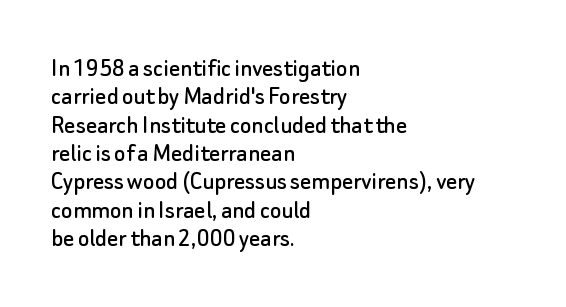
The image shows 27 px text type, upright; set left-aligned, tight line spacing (1.05x), normal letter spacing, not underlined.
